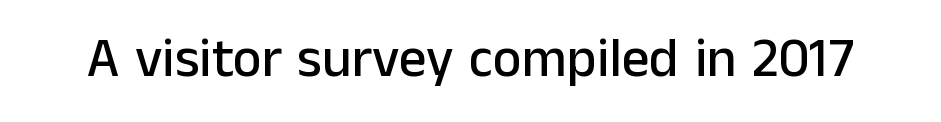
Q: Is the text italic (slanted)? A: No, it is upright.
Q: Is the typeface a serif or a sans-serif typeface? A: Sans-serif.
Q: Is the text underlined? A: No.
Q: Is the spacing between letters normal or unusually wide? A: Normal.
Q: Width (condensed, normal, or wide)? A: Normal.
Q: Stroke contrast? A: Low.
Q: x-height? A: Medium.
Q: Monospaced? A: No.
